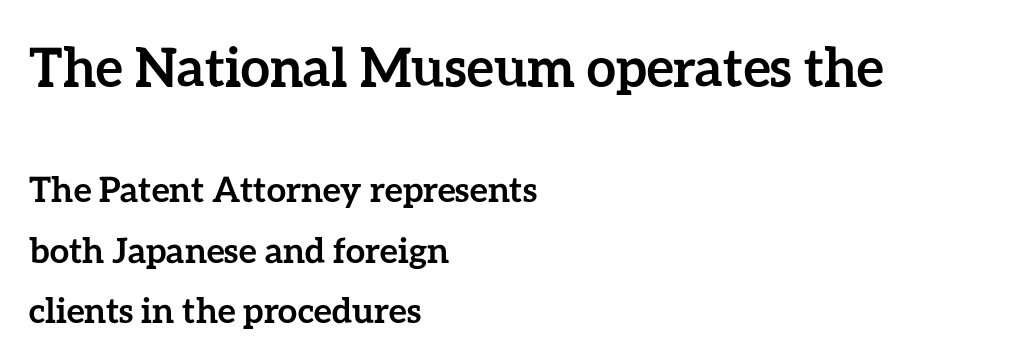
Thick stems and heavy bowls — unmistakably bold. This sample has the flowing, uneven cadence of proportional lettering. All the whitespace from short lines collects on the right. Every stem runs plumb, perpendicular to the baseline. Descenders are the only things crossing below the line.
